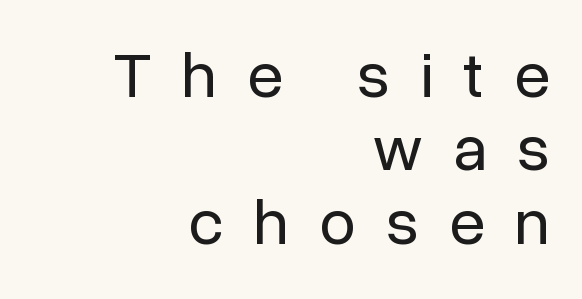
Q: Is the text bold? A: No.
Q: Is the text italic (slanted)? A: No, it is upright.
Q: Is the typeface a serif or a sans-serif typeface? A: Sans-serif.
Q: Is the text underlined? A: No.
Q: How is the paragraph aligned? A: Right-aligned.
Q: Is the spacing between letters normal or unusually wide? A: Unusually wide.
Q: Is the spacing between lines tight, normal or loose? A: Tight.
Q: Width (condensed, normal, or wide)? A: Normal.
Q: Stroke contrast? A: Low.
Q: x-height? A: Medium.
Q: Monospaced? A: No.
